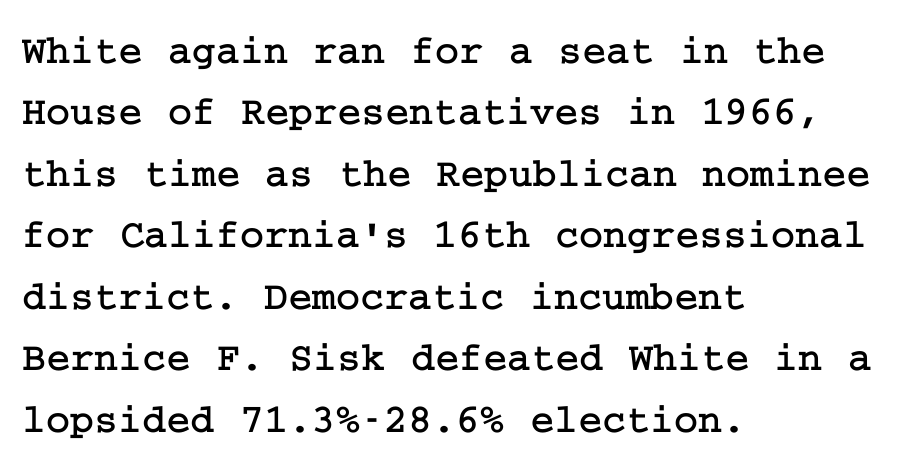
{"serif": "yes", "italic": "no", "width": "normal", "stroke_contrast": "low", "x_height": "medium", "underline": "no", "align": "left", "line_spacing": "normal", "line_spacing_ratio": 1.5, "letter_spacing": "normal", "letter_spacing_em": 0.0, "glyph_px": 41}
